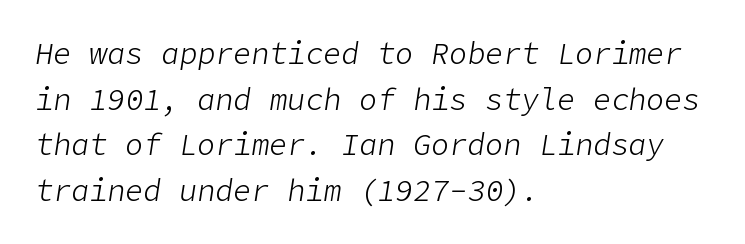
{"italic": "yes", "lean": "right", "slant_degrees": 9, "bold": "no", "weight": "light", "width": "normal", "stroke_contrast": "low", "x_height": "medium", "underline": "no", "align": "left", "line_spacing": "normal", "line_spacing_ratio": 1.52, "letter_spacing": "normal", "letter_spacing_em": 0.0, "glyph_px": 30}
